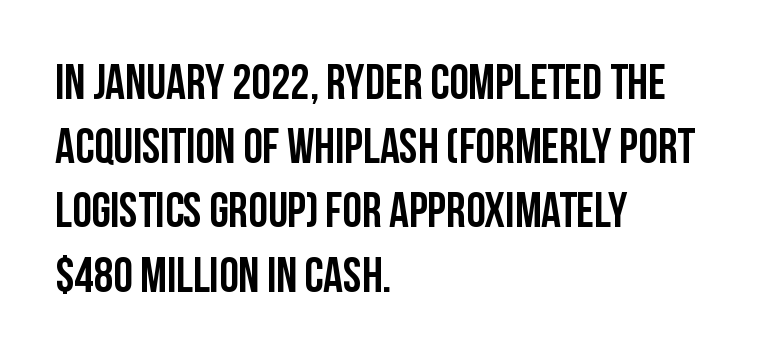
The image shows 49 px semibold, condensed sans-serif type, upright; set left-aligned, normal line spacing (1.31x), normal letter spacing, not underlined; low stroke contrast and a large x-height.
